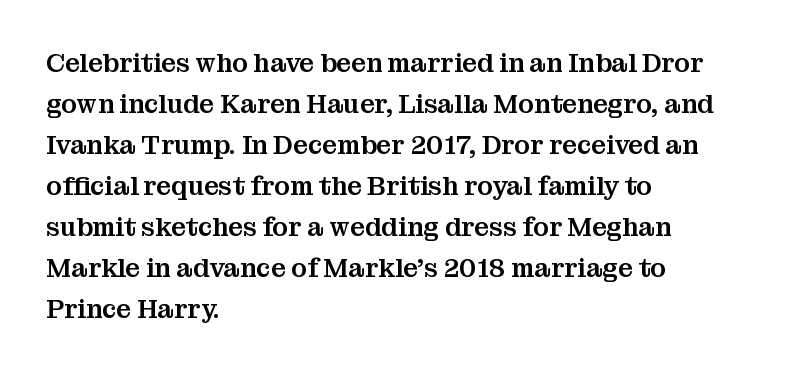
{"italic": "no", "underline": "no", "align": "left", "line_spacing": "normal", "line_spacing_ratio": 1.58, "letter_spacing": "normal", "letter_spacing_em": 0.0, "glyph_px": 26}
